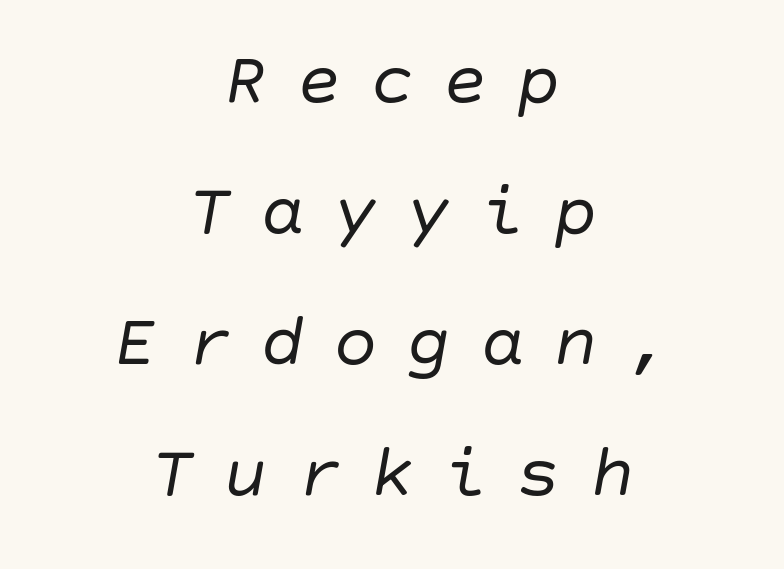
{"italic": "yes", "lean": "right", "slant_degrees": 10, "bold": "no", "weight": "regular", "width": "normal", "stroke_contrast": "low", "x_height": "large", "underline": "no", "align": "center", "line_spacing_ratio": 1.77, "letter_spacing": "wide", "letter_spacing_em": 0.39, "glyph_px": 74}
